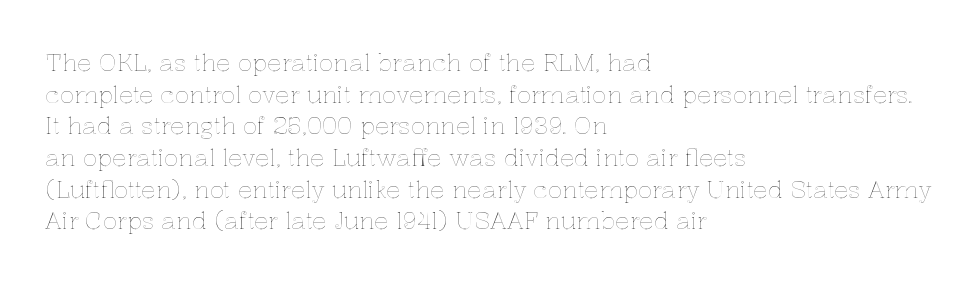
Q: Is the text italic (slanted)? A: No, it is upright.
Q: Is the text underlined? A: No.
Q: How is the paragraph aligned? A: Left-aligned.
Q: Is the spacing between letters normal or unusually wide? A: Normal.
Q: Is the spacing between lines tight, normal or loose? A: Normal.
